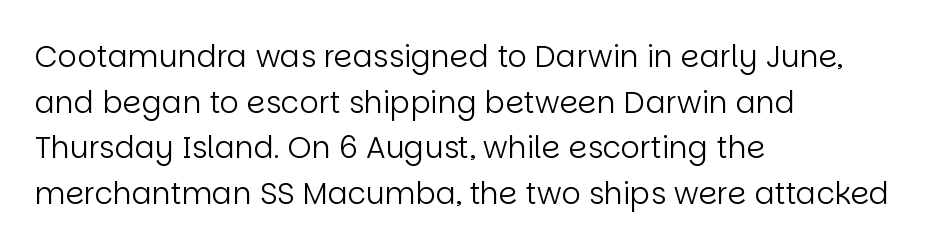
{"serif": "no", "italic": "no", "bold": "no", "weight": "regular", "width": "normal", "stroke_contrast": "low", "x_height": "large", "monospaced": "no", "underline": "no", "align": "left", "line_spacing": "normal", "line_spacing_ratio": 1.52, "letter_spacing": "normal", "letter_spacing_em": 0.0, "glyph_px": 30}
